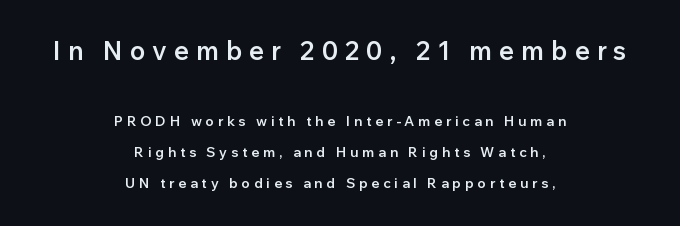
Q: Is the text bold? A: Semi-bold.
Q: Is the text italic (slanted)? A: No, it is upright.
Q: Is the text underlined? A: No.
Q: How is the paragraph aligned? A: Centered.
Q: Is the spacing between letters normal or unusually wide? A: Unusually wide.
Q: Is the spacing between lines tight, normal or loose? A: Loose.
Q: Which block of text is set in a larger size, the first (top) or the second (bottom)? A: The first (top) one.
